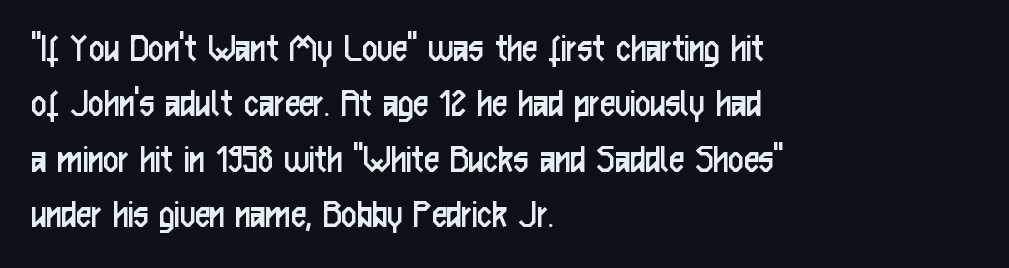
Q: Is the text bold? A: No.
Q: Is the text italic (slanted)? A: No, it is upright.
Q: Is the typeface a serif or a sans-serif typeface? A: Sans-serif.
Q: Is the text underlined? A: No.
Q: How is the paragraph aligned? A: Left-aligned.
Q: Is the spacing between letters normal or unusually wide? A: Normal.
Q: Is the spacing between lines tight, normal or loose? A: Normal.
Q: Width (condensed, normal, or wide)? A: Condensed.
Q: Stroke contrast? A: Low.
Q: x-height? A: Medium.
Q: Monospaced? A: No.
